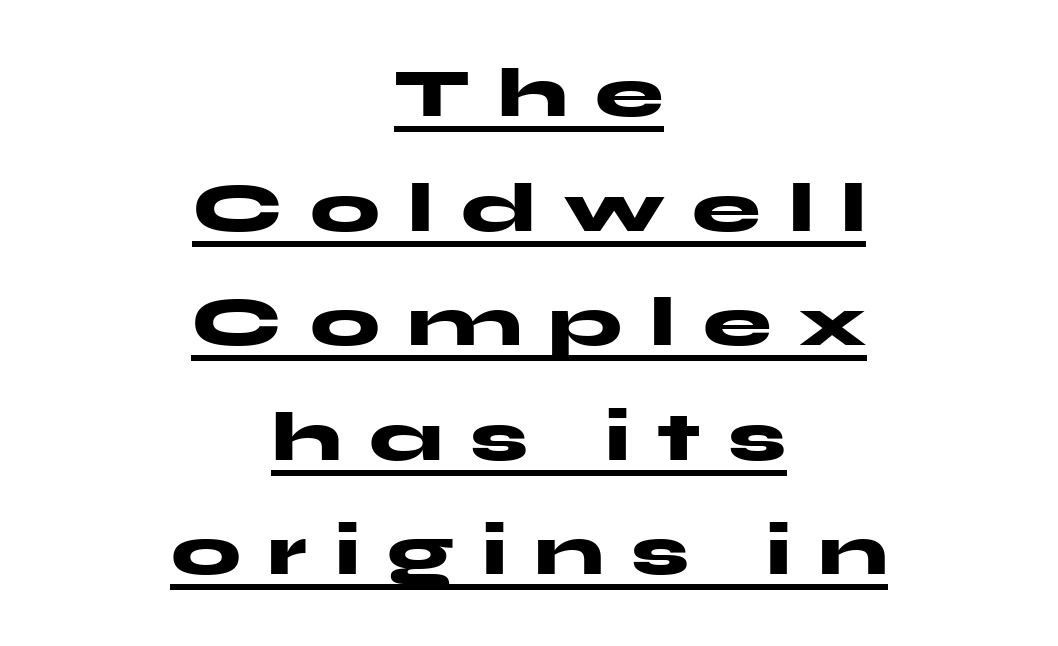
Tracking here is generous; glyphs stand well apart from one another. Heft: maximum for text — a bold. Think of a printed novel: that variable character pitch is what you see here. Rendered with straight, roman letterforms. The space between consecutive lines is moderate. The type family on display is of the sans-serif kind.
